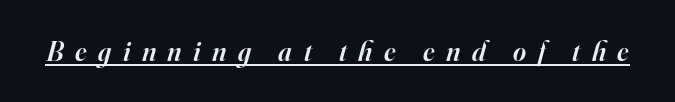
The image shows 28 px semibold serif type, italic (leaning right); set unusually wide letter spacing (+0.41 em), underlined; high stroke contrast and a small x-height.
